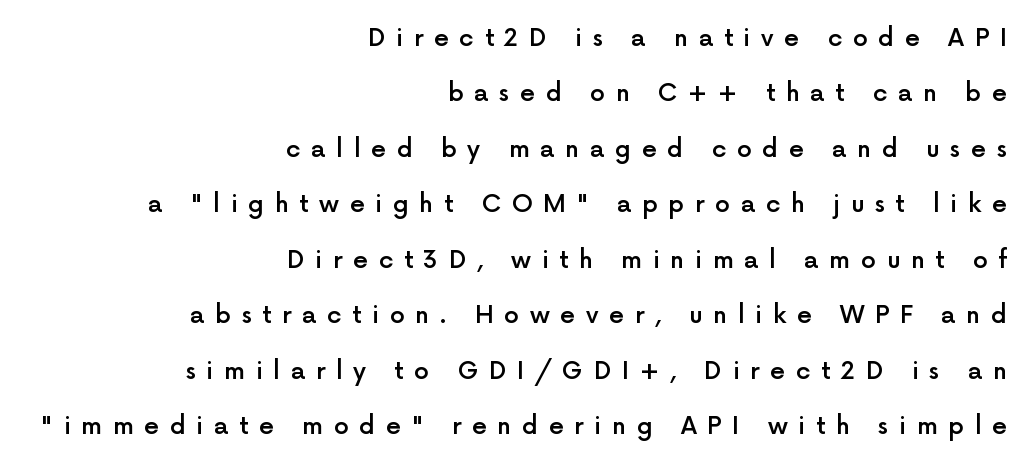
The lettering stays uniformly vertical, giving the passage a roman look. Vertically, the passage feels expansive, rows floating well apart. What stands out about the letter spacing? Its width — letters are far apart. This is the in-between weight designers call semibold or demi. Lines of text with bare space underneath. Horizontally, the lines are justified to the trailing edge only.
